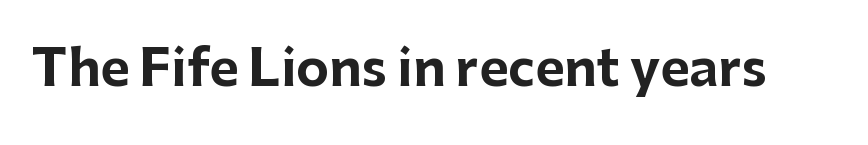
Q: Is the text bold? A: Yes.
Q: Is the text italic (slanted)? A: No, it is upright.
Q: Is the typeface a serif or a sans-serif typeface? A: Sans-serif.
Q: Is the text underlined? A: No.
Q: Is the spacing between letters normal or unusually wide? A: Normal.
Q: Width (condensed, normal, or wide)? A: Normal.
Q: Stroke contrast? A: Low.
Q: x-height? A: Medium.
Q: Monospaced? A: No.
